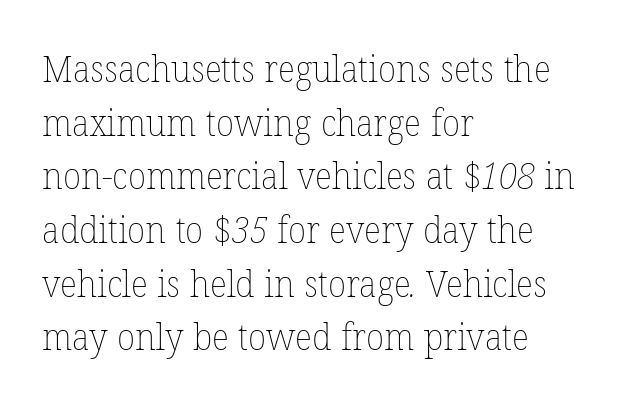
No heavy texture on the line: the type isn't bold. Visually the block forms a straight wall on the left and a jagged coastline on the right. Descenders hang freely into open space. Letter spacing: default.
